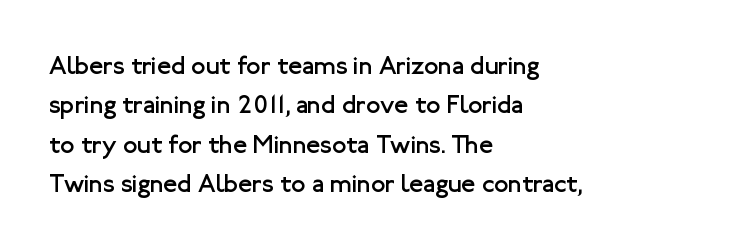
{"italic": "no", "bold": "no", "underline": "no", "align": "left", "line_spacing": "normal", "line_spacing_ratio": 1.51, "letter_spacing": "normal", "letter_spacing_em": 0.0, "glyph_px": 26}
